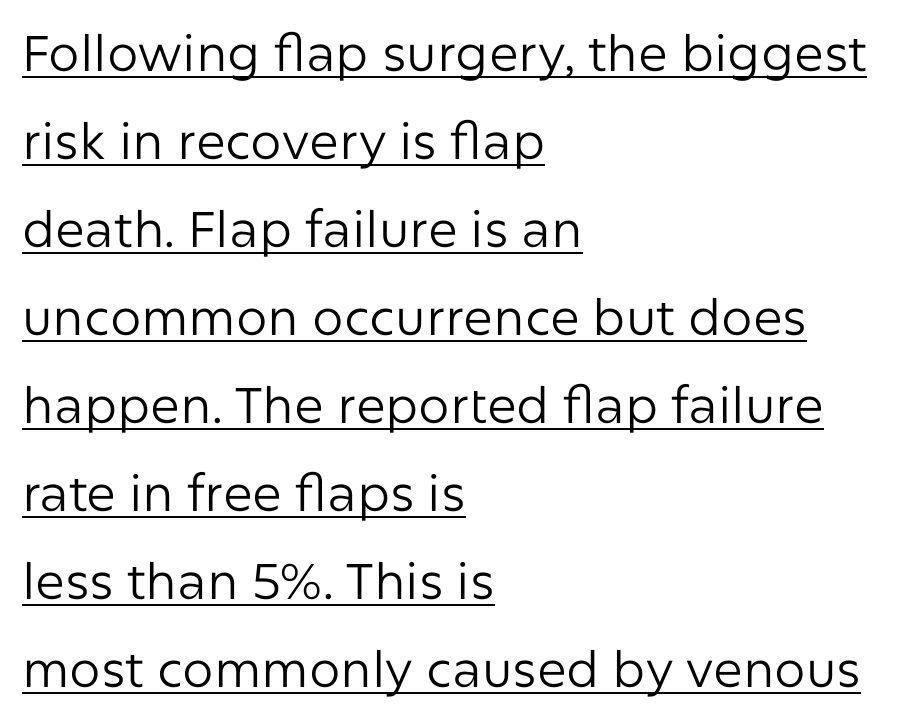
Q: Is the text bold? A: No.
Q: Is the text italic (slanted)? A: No, it is upright.
Q: Is the typeface a serif or a sans-serif typeface? A: Sans-serif.
Q: Is the text underlined? A: Yes.
Q: How is the paragraph aligned? A: Left-aligned.
Q: Is the spacing between letters normal or unusually wide? A: Normal.
Q: Width (condensed, normal, or wide)? A: Normal.
Q: Stroke contrast? A: Low.
Q: x-height? A: Medium.
Q: Monospaced? A: No.
